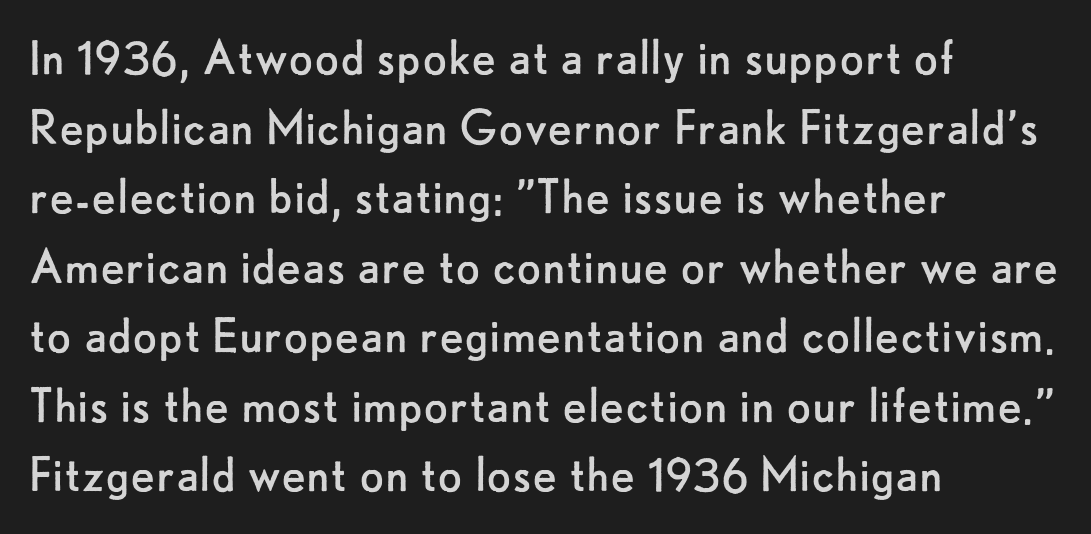
I'd call this a sans setting — the letters go barefoot. Has an underline been added? It has not. If you drew a line through each stem, it would be perfectly vertical. Reading down the block, your eye returns to a fixed left position each line. Ink coverage per letter is moderate at most. Letter spacing: default.
